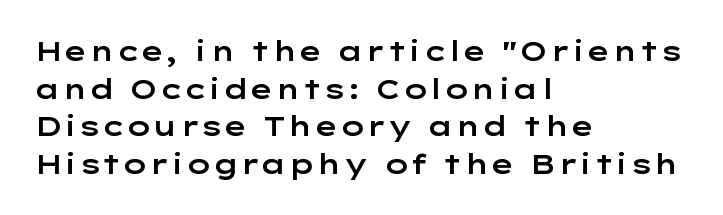
Plain, unruled lines of type. The lines in this sample share a left origin and differ only in where they stop. The specimen reads as upright at a glance. Letter spacing: default. If you measured baseline to baseline, you'd find a middling distance.
